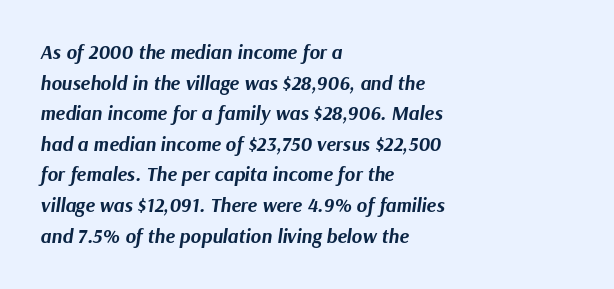
Q: Is the text bold? A: Yes.
Q: Is the text italic (slanted)? A: Yes, it leans right by about 9 degrees.
Q: Is the text underlined? A: No.
Q: How is the paragraph aligned? A: Left-aligned.
Q: Is the spacing between letters normal or unusually wide? A: Normal.
Q: Is the spacing between lines tight, normal or loose? A: Normal.
